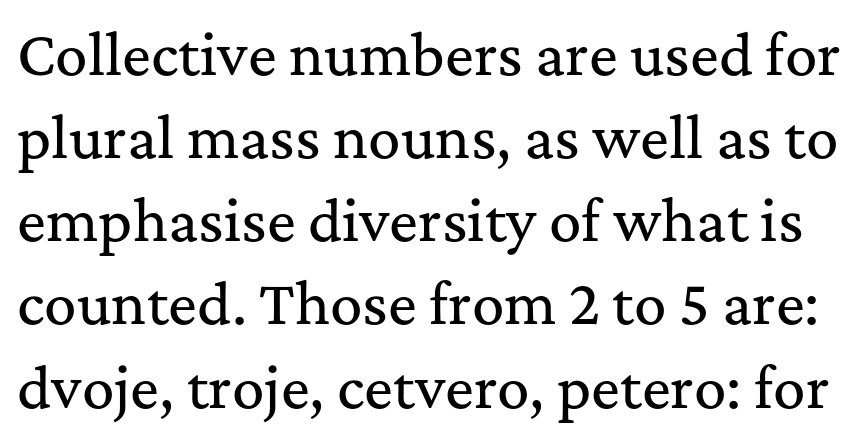
The image shows 54 px serif type, upright; set normal line spacing (1.54x), normal letter spacing, not underlined; medium stroke contrast and a medium x-height.
